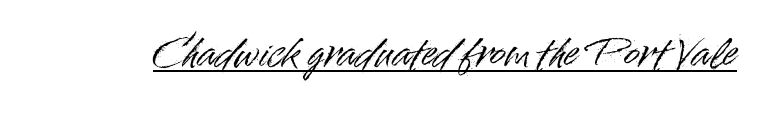
The image shows 37 px sans-serif type; set normal letter spacing, underlined; high stroke contrast and a small x-height.
